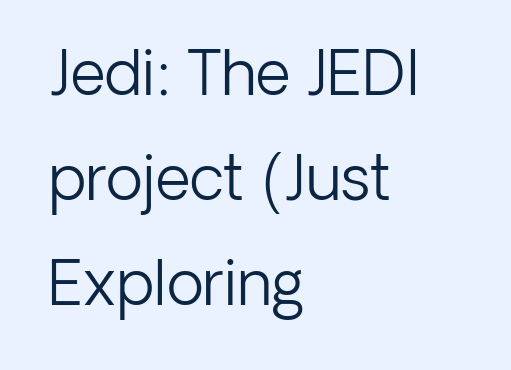
The image shows 61 px light sans-serif type, upright; set left-aligned, line spacing 1.72x, normal letter spacing, not underlined; low stroke contrast and a medium x-height.
